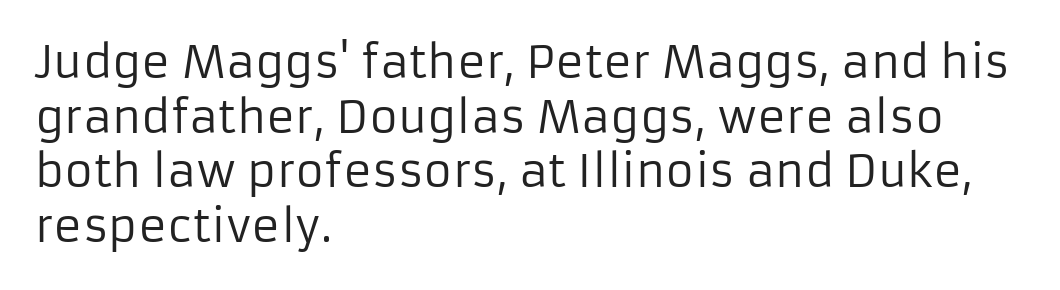
Q: Is the text bold? A: No.
Q: Is the text italic (slanted)? A: No, it is upright.
Q: Is the typeface a serif or a sans-serif typeface? A: Sans-serif.
Q: Is the text underlined? A: No.
Q: How is the paragraph aligned? A: Left-aligned.
Q: Is the spacing between letters normal or unusually wide? A: Normal.
Q: Width (condensed, normal, or wide)? A: Normal.
Q: Stroke contrast? A: Low.
Q: x-height? A: Medium.
Q: Monospaced? A: No.
